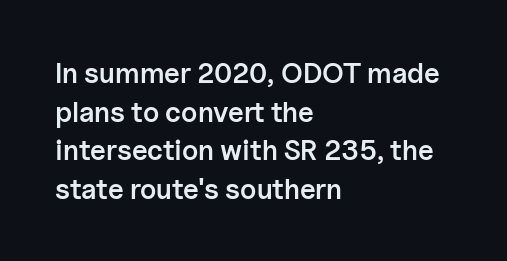
{"serif": "no", "italic": "no", "bold": "semi", "weight": "semibold", "width": "normal", "stroke_contrast": "low", "x_height": "medium", "monospaced": "no", "underline": "no", "align": "left", "line_spacing": "normal", "line_spacing_ratio": 1.38, "letter_spacing": "normal", "letter_spacing_em": 0.0, "glyph_px": 28}
